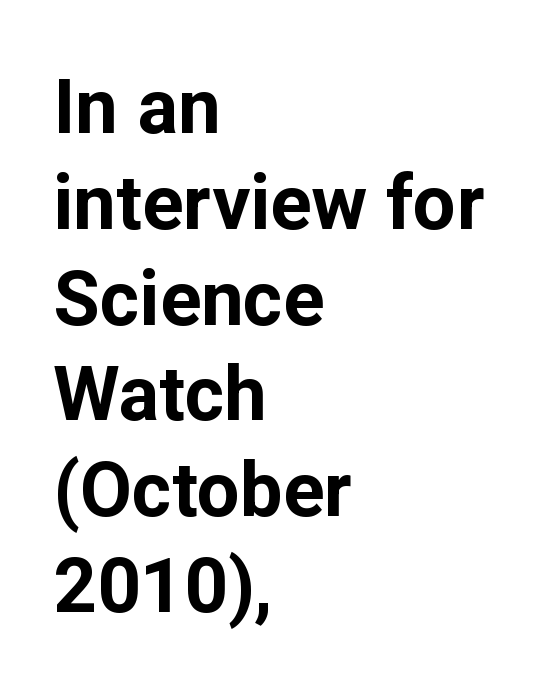
{"serif": "no", "italic": "no", "bold": "yes", "weight": "bold", "width": "normal", "stroke_contrast": "low", "x_height": "medium", "monospaced": "no", "underline": "no", "align": "left", "line_spacing": "normal", "line_spacing_ratio": 1.26, "letter_spacing": "normal", "letter_spacing_em": 0.0, "glyph_px": 76}
